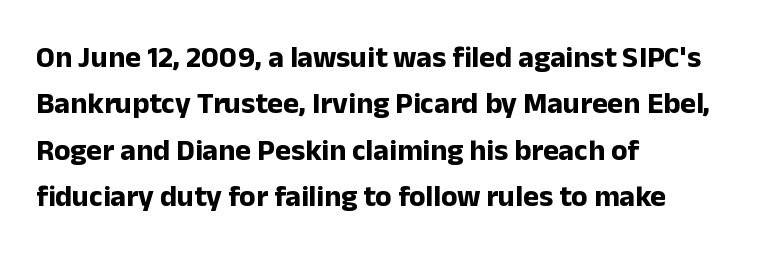
The image shows 30 px bold sans-serif type, upright; set left-aligned, normal line spacing (1.55x), normal letter spacing, not underlined; low stroke contrast and a medium x-height.
